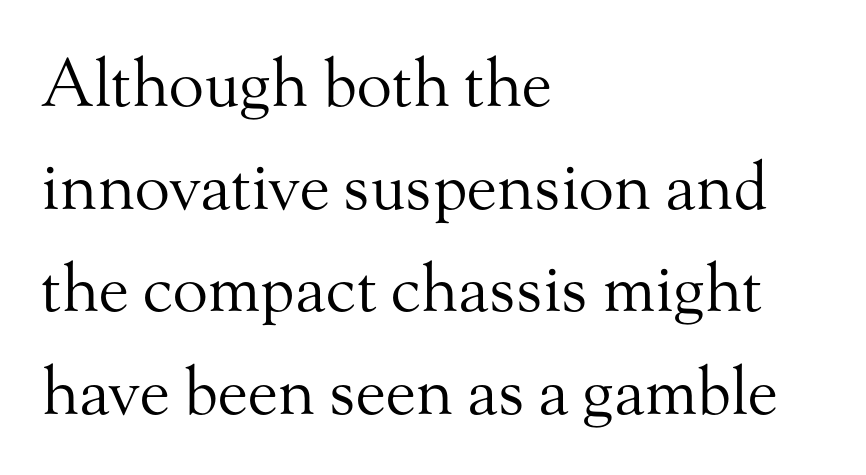
{"serif": "yes", "italic": "no", "bold": "no", "weight": "regular", "width": "normal", "stroke_contrast": "medium", "x_height": "small", "monospaced": "no", "underline": "no", "align": "left", "line_spacing": "normal", "line_spacing_ratio": 1.58, "letter_spacing": "normal", "letter_spacing_em": 0.0, "glyph_px": 65}
